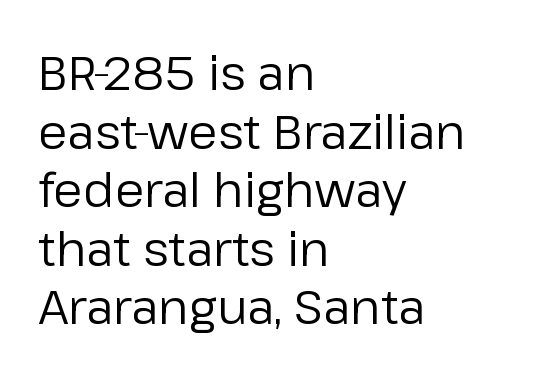
Honestly, there is no underline to notice here at all. A typesetter would call this proportional, since set widths differ per character. Each word holds together tightly as a unit, with standard inter-letter gaps. On a weight scale, this lands at 450 or below. The rag falls on the right side of this text block. Letterform terminals end flat and unadorned throughout the passage.
